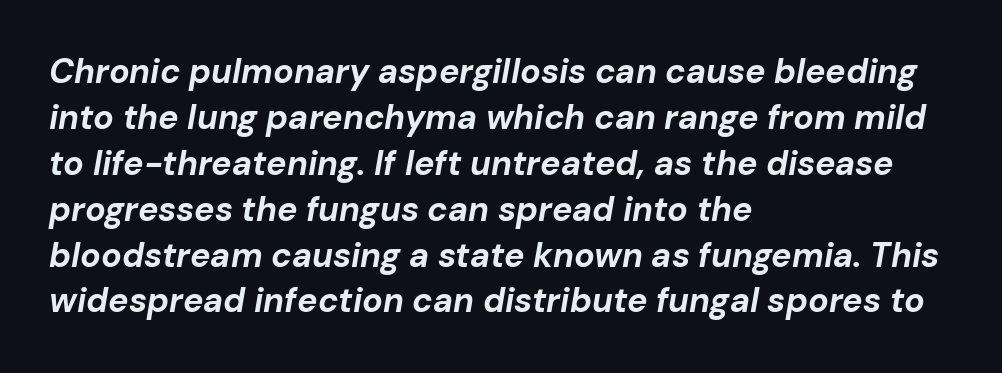
Q: Is the text bold? A: Yes.
Q: Is the text italic (slanted)? A: Yes, it leans right by about 10 degrees.
Q: Is the text underlined? A: No.
Q: How is the paragraph aligned? A: Left-aligned.
Q: Is the spacing between letters normal or unusually wide? A: Normal.
Q: Is the spacing between lines tight, normal or loose? A: Normal.
Q: Width (condensed, normal, or wide)? A: Normal.
Q: Stroke contrast? A: Low.
Q: x-height? A: Medium.
Q: Monospaced? A: No.
